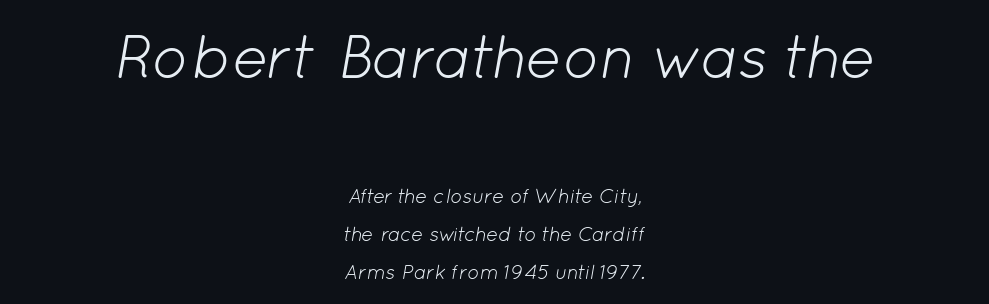
Centered paragraph, ragged on both sides. The designer gave the opening block more size than the closing block. The passage shown is typed in a proportional face where columns would drift. The face looks like a standard text weight, possibly lighter. The zone under the glyphs is completely vacant. Designer's note — italics engaged.
